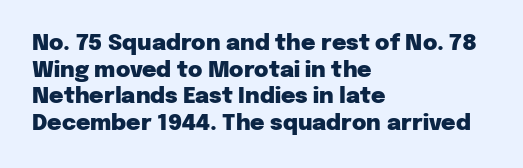
{"italic": "no", "bold": "yes", "underline": "no", "align": "left", "line_spacing_ratio": 1.21, "letter_spacing": "normal", "letter_spacing_em": 0.0, "glyph_px": 22}
